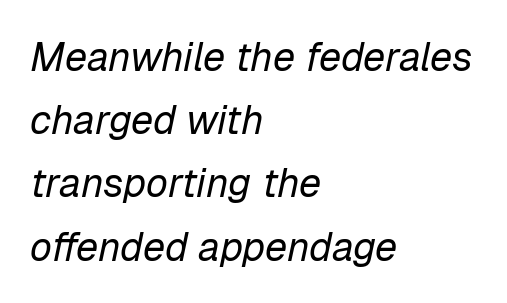
{"italic": "yes", "lean": "right", "slant_degrees": 12, "bold": "no", "weight": "regular", "width": "normal", "stroke_contrast": "low", "x_height": "medium", "monospaced": "no", "underline": "no", "align": "left", "line_spacing": "normal", "line_spacing_ratio": 1.58, "letter_spacing": "normal", "letter_spacing_em": 0.0, "glyph_px": 40}
